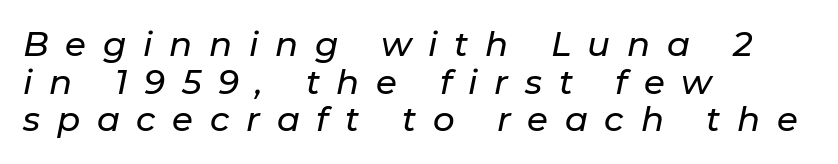
The image shows 34 px text type, italic (leaning right); set left-aligned, tight line spacing (1.11x), unusually wide letter spacing (+0.49 em), not underlined; low stroke contrast and a medium x-height.
